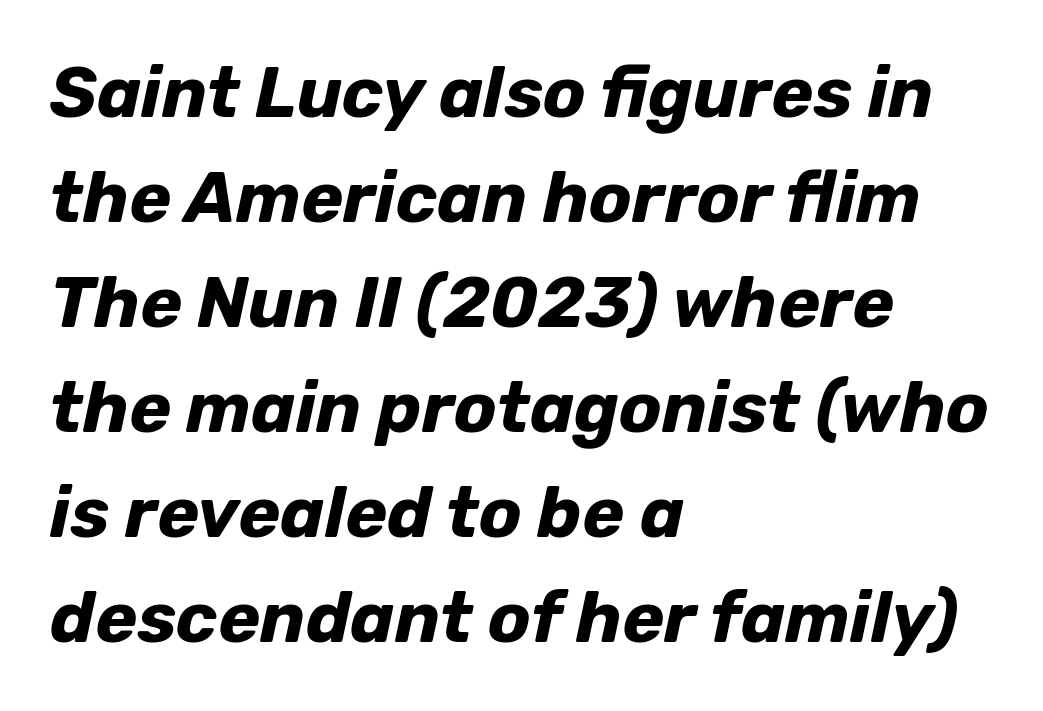
This block has exactly the height ordinary leading produces. Every character sits at an angle, as italics do. A bare baseline throughout the passage. Between one letter and the next there's only the usual sliver of space. This is heavy type, rendered in bold.
